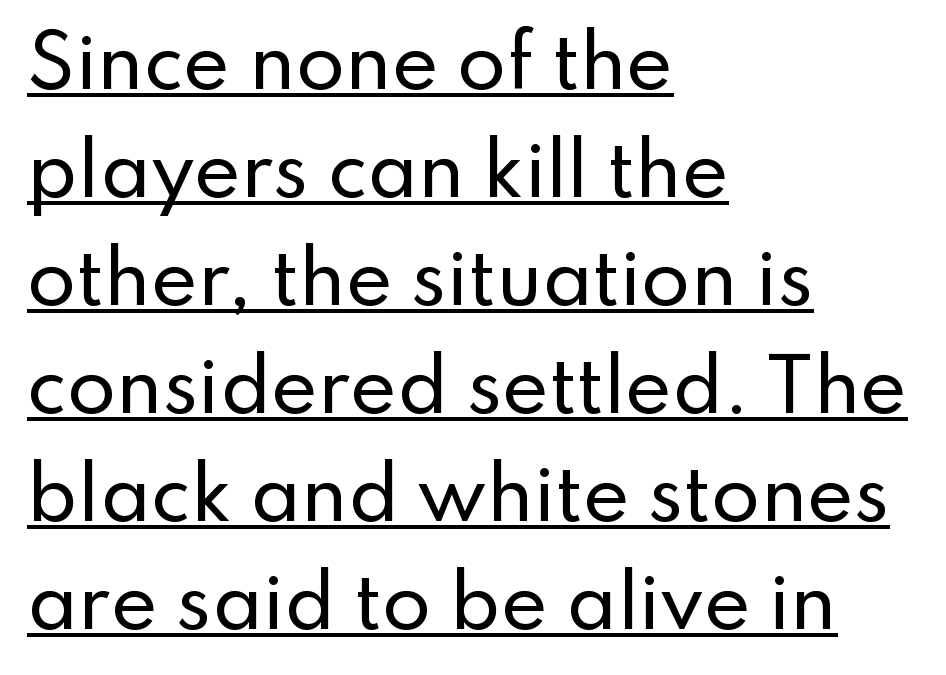
The image shows 71 px sans-serif type, upright; set left-aligned, normal line spacing (1.52x), normal letter spacing, underlined; low stroke contrast and a small x-height.
